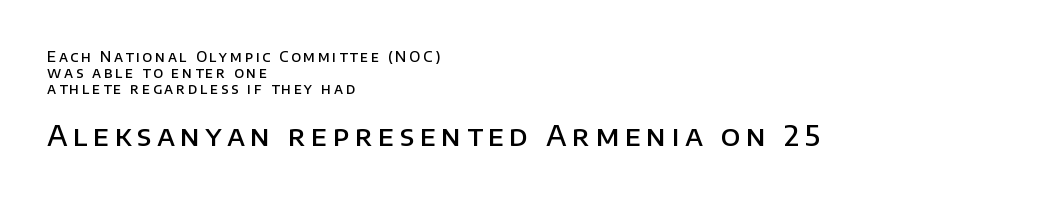
{"serif": "no", "italic": "no", "bold": "semi", "weight": "semibold", "width": "normal", "stroke_contrast": "low", "x_height": "large", "monospaced": "no", "underline": "no", "align": "left", "line_spacing": "tight", "line_spacing_ratio": 1.14, "larger_block": "second", "size_ratio": 2.0, "glyph_px": 28}
